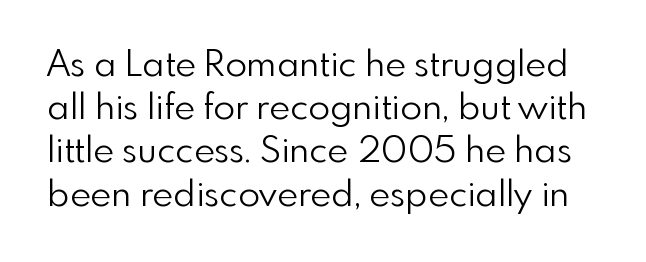
{"serif": "no", "italic": "no", "bold": "no", "weight": "light", "width": "normal", "x_height": "small", "monospaced": "no", "underline": "no", "line_spacing_ratio": 1.2, "letter_spacing": "normal", "letter_spacing_em": 0.0, "glyph_px": 36}
